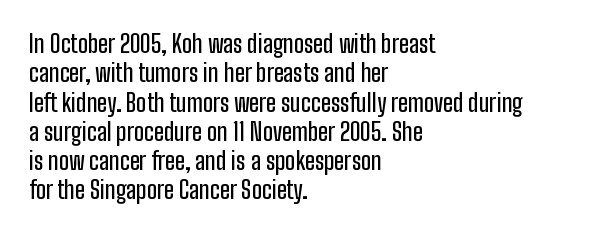
The lettering stays uniformly vertical, giving the passage a roman look. The letterforms sit shoulder to shoulder at normal distance. The setting favours the left margin, as ordinary paragraphs usually do. Decoration check: the copy has no underline.
